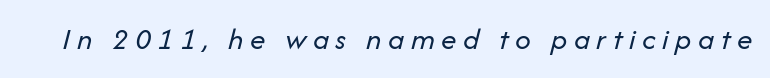
{"italic": "yes", "lean": "right", "slant_degrees": 14, "bold": "no", "weight": "regular", "width": "normal", "stroke_contrast": "low", "x_height": "medium", "monospaced": "no", "underline": "no", "letter_spacing": "wide", "letter_spacing_em": 0.21, "glyph_px": 31}
